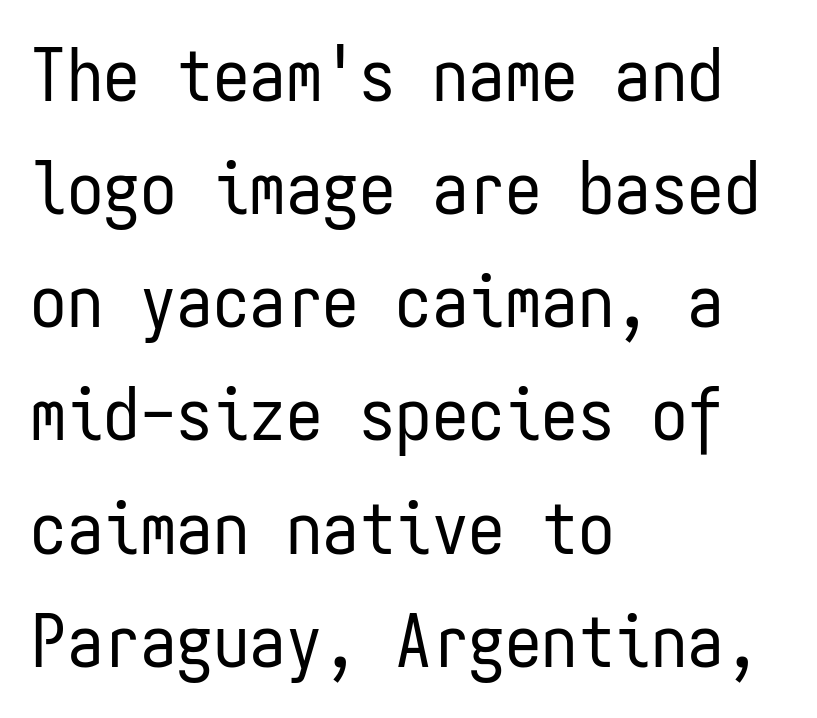
Q: Is the text bold? A: No.
Q: Is the text italic (slanted)? A: No, it is upright.
Q: Is the typeface a serif or a sans-serif typeface? A: Sans-serif.
Q: Is the text underlined? A: No.
Q: How is the paragraph aligned? A: Left-aligned.
Q: Is the spacing between letters normal or unusually wide? A: Normal.
Q: Is the spacing between lines tight, normal or loose? A: Normal.
Q: Width (condensed, normal, or wide)? A: Condensed.
Q: Stroke contrast? A: Low.
Q: x-height? A: Medium.
Q: Monospaced? A: Yes.
